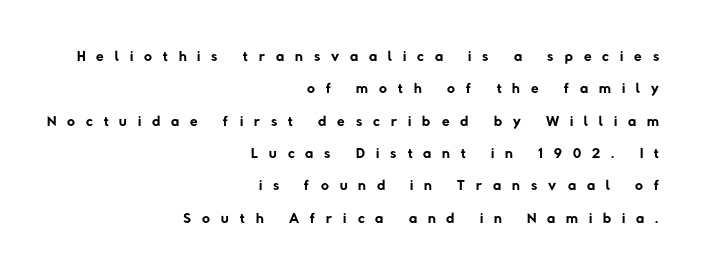
{"bold": "no", "underline": "no", "align": "right", "line_spacing": "normal", "line_spacing_ratio": 1.47, "letter_spacing": "wide", "letter_spacing_em": 0.5, "glyph_px": 22}
